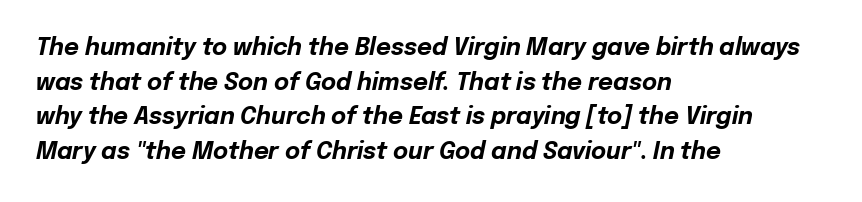
The image shows 23 px bold type, italic (leaning right); set left-aligned, normal line spacing (1.51x), normal letter spacing, not underlined.
